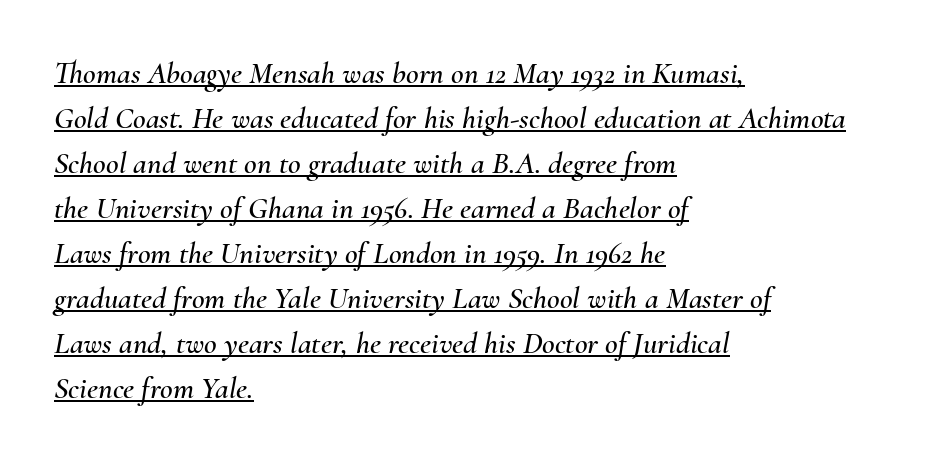
The image shows 31 px text type, italic (leaning right); set left-aligned, normal line spacing (1.45x), normal letter spacing, underlined; medium stroke contrast and a small x-height.
